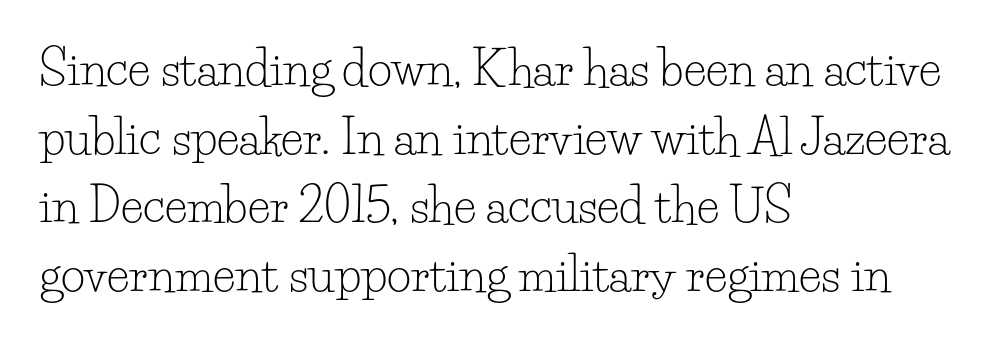
The image shows 47 px light serif type, upright; set left-aligned, normal line spacing (1.46x), normal letter spacing, not underlined; low stroke contrast and a small x-height.
